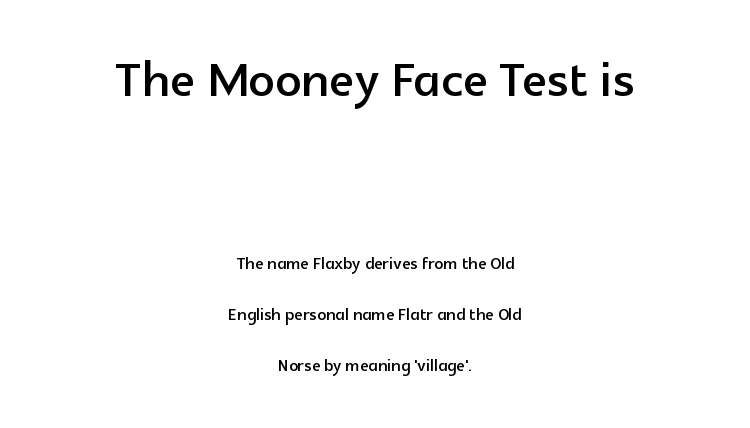
In terms of posture, this sample is upright. A typesetter would call this proportional, since set widths differ per character. The emphasis by scale lands on block number one, above. Decoration check: the copy has no underline. Here the glyphs are tracked normally, forming tight word shapes. What kind of face is this? One without serifs — a sans.
